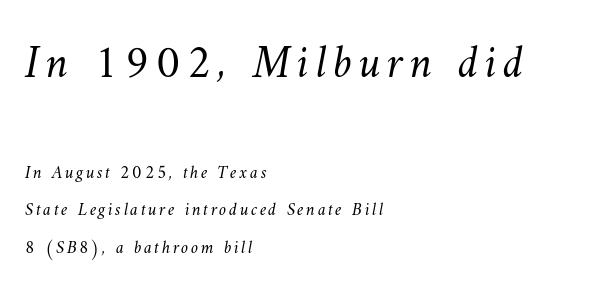
The letters look calm and open, with moderate or lighter stems. In this sample the first text group is rendered at the bigger scale. Leftover space on each line is placed entirely after the last word. Varying glyph widths throughout — classic text-font behaviour. Decoration check: the copy has no underline.
